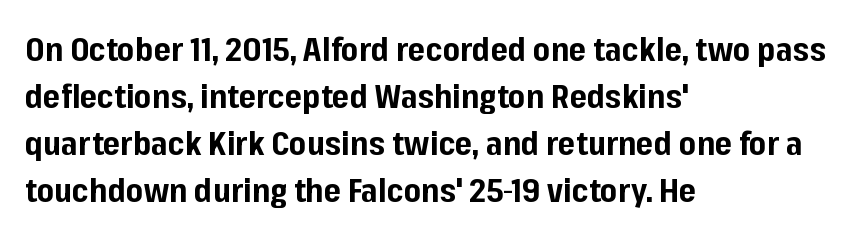
Typographically, this falls in the sans-serif category. Tall strokes in this sample are plumb rather than angled. Unmarked baselines from the first word to the last. Alignment: flush left. The strokes are fattened all the way to bold.
